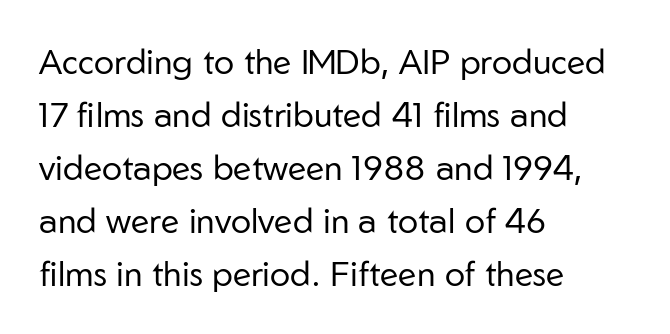
Q: Is the text bold? A: No.
Q: Is the text italic (slanted)? A: No, it is upright.
Q: Is the typeface a serif or a sans-serif typeface? A: Sans-serif.
Q: Is the text underlined? A: No.
Q: How is the paragraph aligned? A: Left-aligned.
Q: Is the spacing between letters normal or unusually wide? A: Normal.
Q: Is the spacing between lines tight, normal or loose? A: Normal.
Q: Width (condensed, normal, or wide)? A: Normal.
Q: Stroke contrast? A: Low.
Q: x-height? A: Medium.
Q: Monospaced? A: No.
